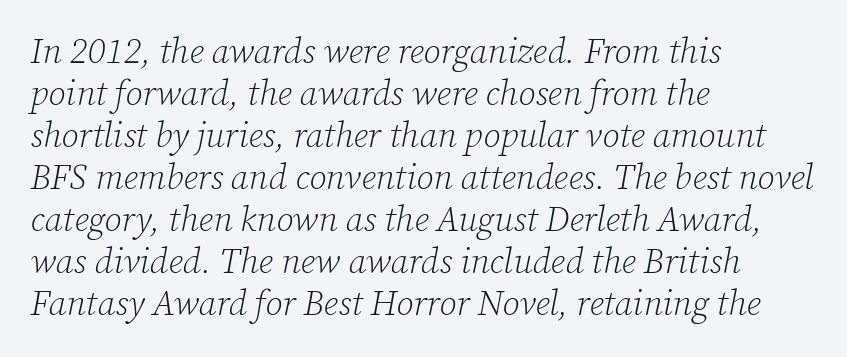
{"serif": "yes", "italic": "yes", "lean": "right", "slant_degrees": 12, "bold": "no", "weight": "light", "width": "normal", "stroke_contrast": "low", "x_height": "medium", "monospaced": "no", "underline": "no", "align": "left", "line_spacing_ratio": 1.2, "letter_spacing": "normal", "letter_spacing_em": 0.0, "glyph_px": 35}
